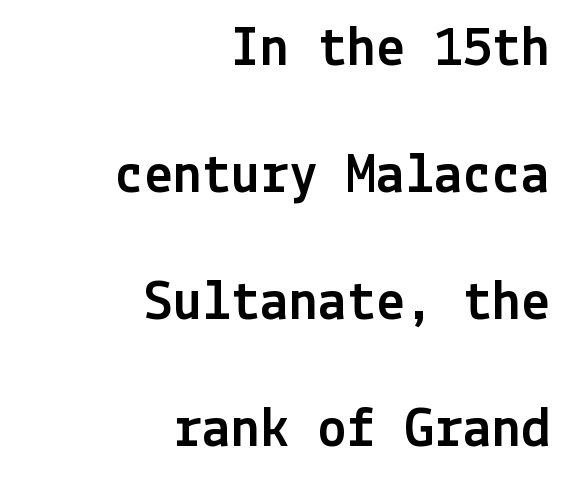
{"serif": "no", "italic": "no", "width": "normal", "x_height": "medium", "underline": "no", "align": "right", "line_spacing": "loose", "line_spacing_ratio": 2.19, "letter_spacing": "normal", "letter_spacing_em": 0.0, "glyph_px": 58}
